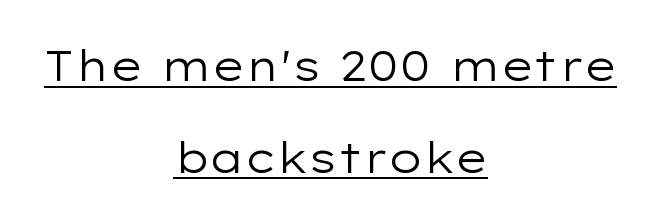
Q: Is the text bold? A: No.
Q: Is the text italic (slanted)? A: No, it is upright.
Q: Is the typeface a serif or a sans-serif typeface? A: Sans-serif.
Q: Is the text underlined? A: Yes.
Q: How is the paragraph aligned? A: Centered.
Q: Is the spacing between letters normal or unusually wide? A: Normal.
Q: Is the spacing between lines tight, normal or loose? A: Loose.
Q: Width (condensed, normal, or wide)? A: Wide.
Q: Stroke contrast? A: Low.
Q: x-height? A: Medium.
Q: Monospaced? A: No.
